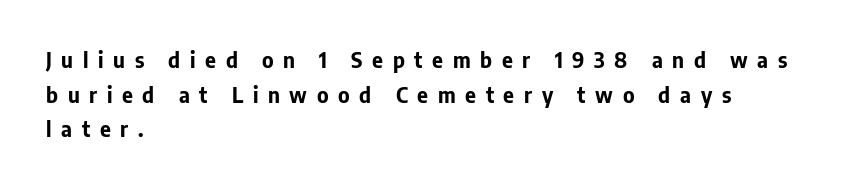
The image shows 21 px bold type, upright; set left-aligned, normal line spacing (1.65x), unusually wide letter spacing (+0.46 em), not underlined.
